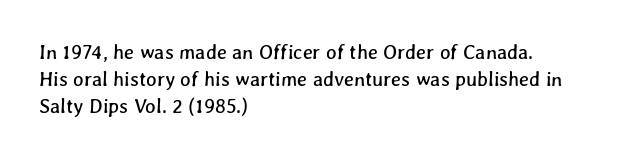
{"underline": "no", "align": "left", "line_spacing": "normal", "line_spacing_ratio": 1.35, "letter_spacing": "normal", "letter_spacing_em": 0.0, "glyph_px": 20}
